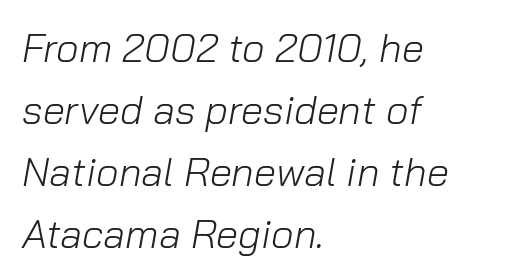
These glyphs show unthickened strokes, regular width or finer. Here the designer chose a conventional face with non-uniform glyph widths. The rows are spaced the way most documents space them. Caption: standard tracking, unaltered. The rag falls on the right side of this text block.
